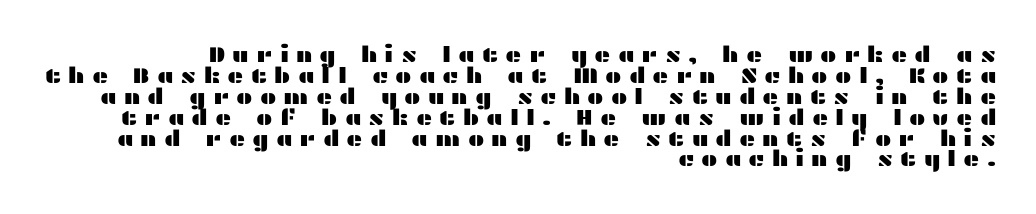
Q: Is the text italic (slanted)? A: No, it is upright.
Q: Is the text underlined? A: No.
Q: How is the paragraph aligned? A: Right-aligned.
Q: Is the spacing between letters normal or unusually wide? A: Unusually wide.
Q: Is the spacing between lines tight, normal or loose? A: Tight.
